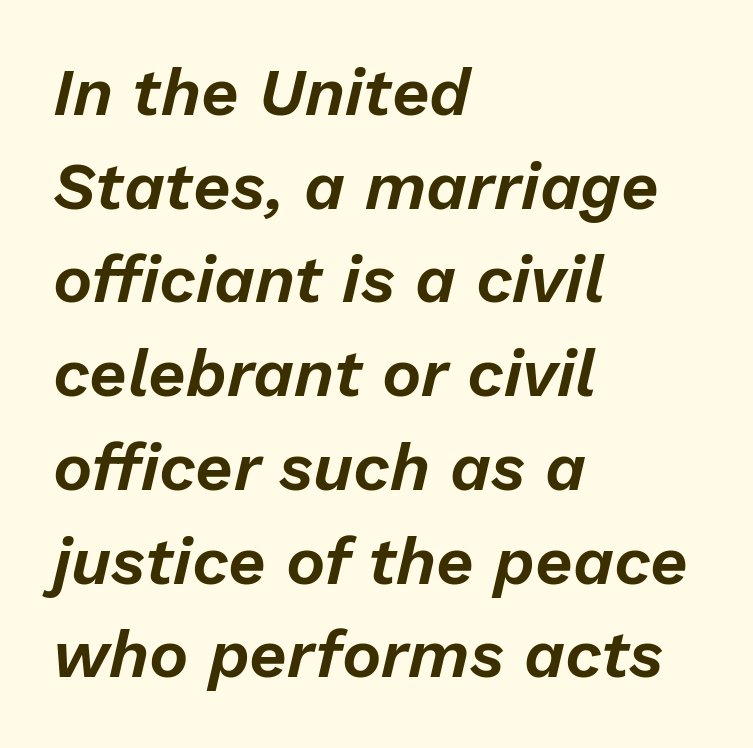
The image shows 66 px text type, italic (leaning right); set left-aligned, normal line spacing (1.42x), normal letter spacing, not underlined; low stroke contrast and a medium x-height.
